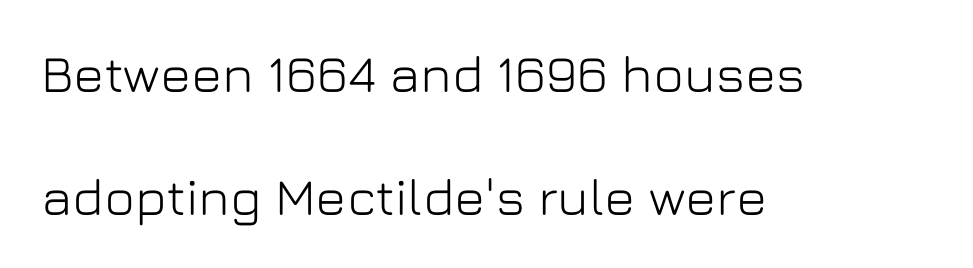
The image shows 52 px sans-serif type, upright; set left-aligned, loose line spacing (2.36x), normal letter spacing, not underlined; low stroke contrast and a medium x-height.
